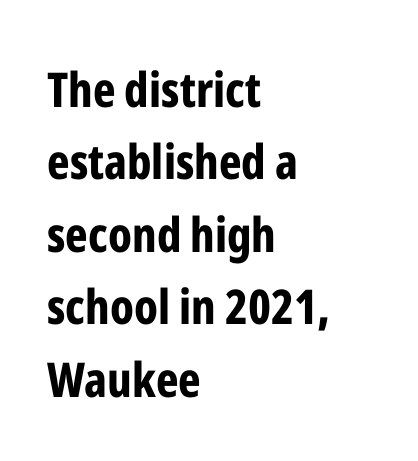
The image shows 48 px bold, condensed sans-serif type, upright; set left-aligned, normal line spacing (1.51x), normal letter spacing, not underlined; low stroke contrast and a medium x-height.
